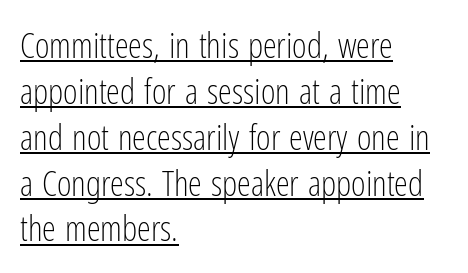
{"serif": "no", "italic": "no", "bold": "no", "weight": "light", "width": "condensed", "stroke_contrast": "low", "x_height": "medium", "monospaced": "no", "underline": "yes", "align": "left", "line_spacing": "normal", "line_spacing_ratio": 1.31, "letter_spacing": "normal", "letter_spacing_em": 0.0, "glyph_px": 35}
